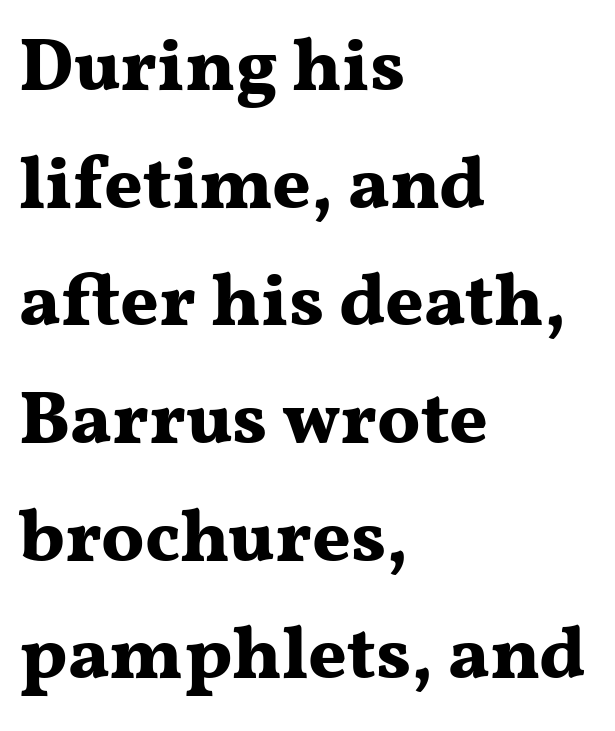
The image shows 74 px bold, wide serif type, upright; set left-aligned, normal line spacing (1.59x), normal letter spacing, not underlined; medium stroke contrast and a medium x-height.
